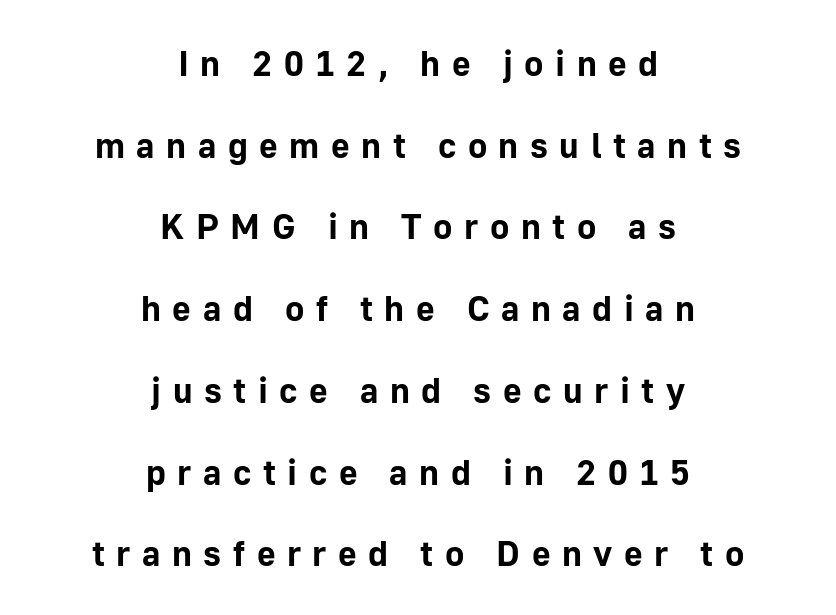
Q: Is the text bold? A: Yes.
Q: Is the text italic (slanted)? A: No, it is upright.
Q: Is the typeface a serif or a sans-serif typeface? A: Sans-serif.
Q: Is the text underlined? A: No.
Q: How is the paragraph aligned? A: Centered.
Q: Is the spacing between letters normal or unusually wide? A: Unusually wide.
Q: Is the spacing between lines tight, normal or loose? A: Loose.
Q: Width (condensed, normal, or wide)? A: Normal.
Q: Stroke contrast? A: Low.
Q: x-height? A: Medium.
Q: Monospaced? A: No.
